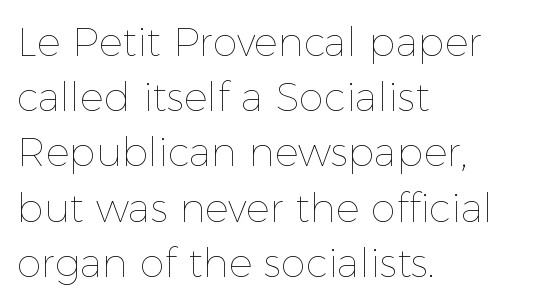
The image shows 40 px thin type, upright; set left-aligned, normal line spacing (1.38x), normal letter spacing, not underlined; a medium x-height.
